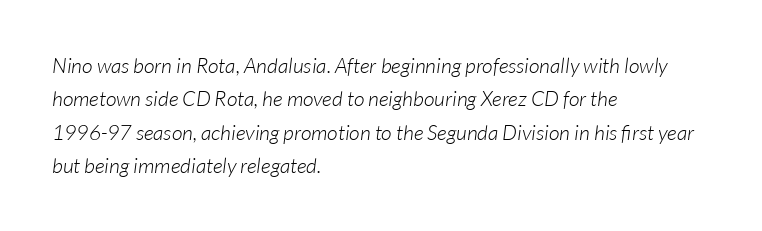
{"italic": "yes", "lean": "right", "slant_degrees": 7, "bold": "no", "underline": "no", "align": "left", "line_spacing": "normal", "line_spacing_ratio": 1.59, "letter_spacing": "normal", "letter_spacing_em": 0.0, "glyph_px": 21}
